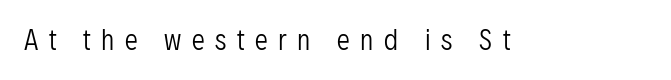
{"italic": "no", "bold": "no", "underline": "no", "letter_spacing": "wide", "letter_spacing_em": 0.41, "glyph_px": 26}
